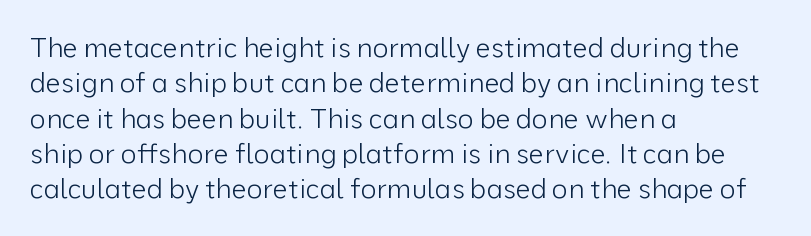
The image shows 27 px text type, upright; set left-aligned, normal line spacing (1.31x), normal letter spacing, not underlined.
